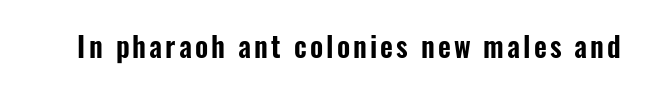
The image shows 28 px condensed sans-serif type, upright; set not underlined; low stroke contrast and a medium x-height.
